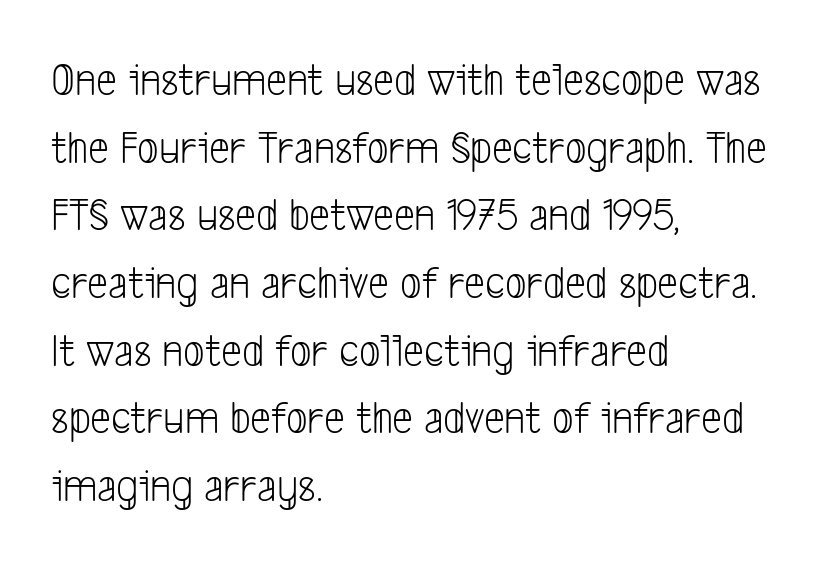
Q: Is the text bold? A: No.
Q: Is the typeface a serif or a sans-serif typeface? A: Sans-serif.
Q: Is the text underlined? A: No.
Q: How is the paragraph aligned? A: Left-aligned.
Q: Is the spacing between letters normal or unusually wide? A: Normal.
Q: Is the spacing between lines tight, normal or loose? A: Normal.
Q: Width (condensed, normal, or wide)? A: Condensed.
Q: Stroke contrast? A: Low.
Q: x-height? A: Medium.
Q: Monospaced? A: No.
